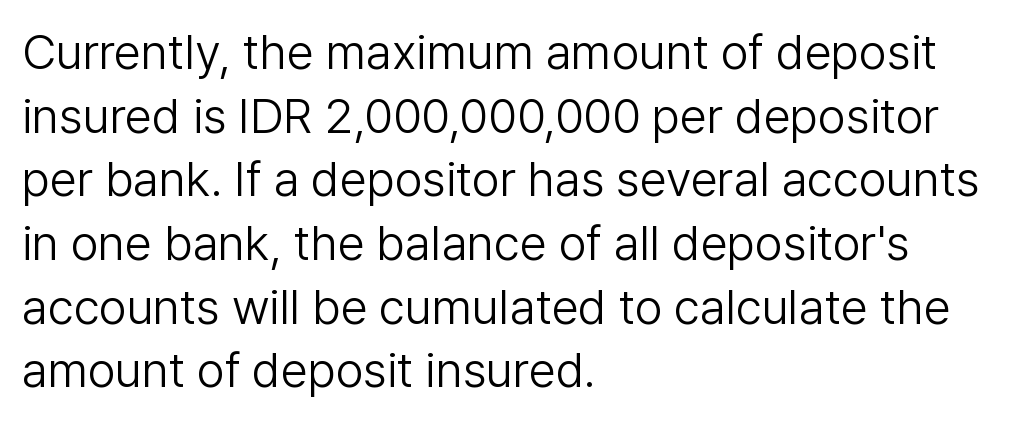
Reading down the column, the eye jumps a familiar distance to each next line. No italicization has been applied; the sample stays upright. The glyphs in this specimen are sans serif. The font sits on the lighter half of the weight spectrum, regular included.
